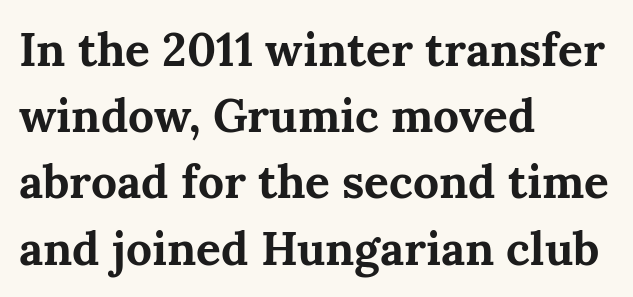
{"serif": "yes", "italic": "no", "bold": "yes", "weight": "bold", "width": "normal", "stroke_contrast": "medium", "x_height": "medium", "monospaced": "no", "underline": "no", "align": "left", "line_spacing": "normal", "line_spacing_ratio": 1.44, "letter_spacing": "normal", "letter_spacing_em": 0.0, "glyph_px": 46}
